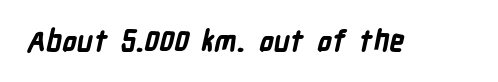
{"serif": "no", "bold": "yes", "weight": "bold", "width": "condensed", "stroke_contrast": "low", "x_height": "medium", "monospaced": "no", "underline": "no", "letter_spacing": "normal", "letter_spacing_em": 0.0, "glyph_px": 29}
